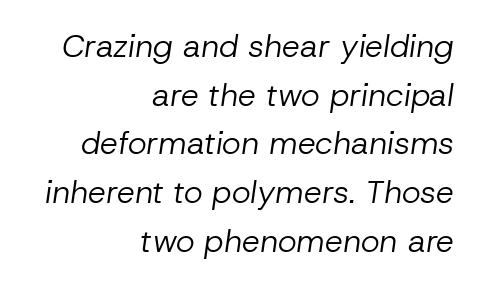
{"italic": "yes", "lean": "right", "slant_degrees": 8, "bold": "no", "weight": "regular", "width": "normal", "stroke_contrast": "low", "x_height": "medium", "monospaced": "no", "underline": "no", "align": "right", "line_spacing": "normal", "line_spacing_ratio": 1.52, "letter_spacing": "normal", "letter_spacing_em": 0.0, "glyph_px": 32}
